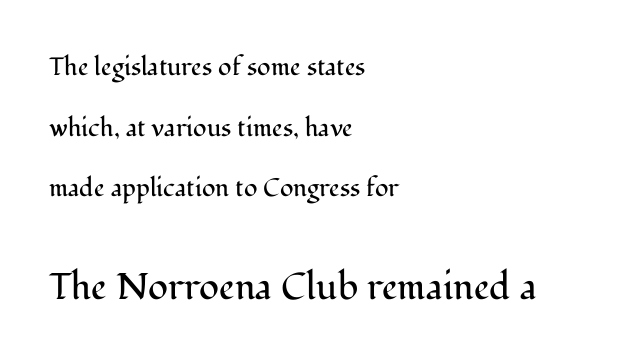
Q: Is the text bold? A: No.
Q: Is the text italic (slanted)? A: No, it is upright.
Q: Is the typeface a serif or a sans-serif typeface? A: Serif.
Q: Is the text underlined? A: No.
Q: How is the paragraph aligned? A: Left-aligned.
Q: Is the spacing between letters normal or unusually wide? A: Normal.
Q: Is the spacing between lines tight, normal or loose? A: Loose.
Q: Which block of text is set in a larger size, the first (top) or the second (bottom)? A: The second (bottom) one.
Q: Width (condensed, normal, or wide)? A: Normal.
Q: Stroke contrast? A: Medium.
Q: x-height? A: Medium.
Q: Monospaced? A: No.
